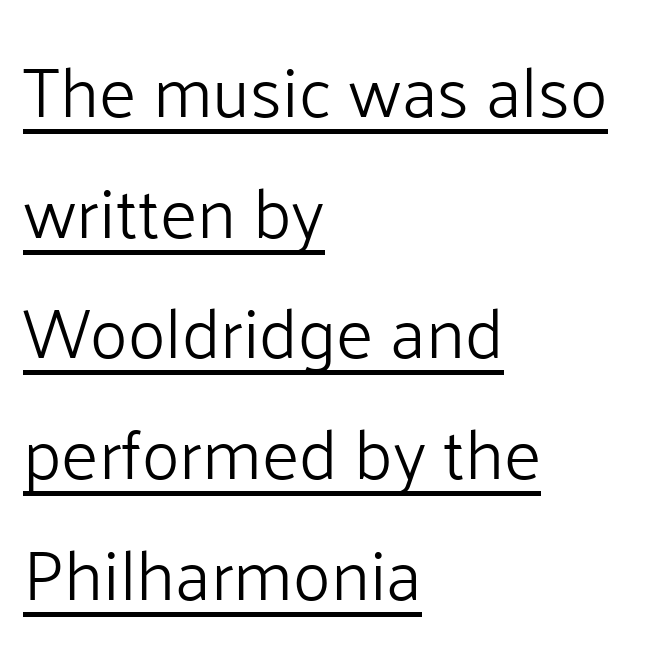
{"serif": "no", "italic": "no", "bold": "no", "weight": "light", "width": "normal", "stroke_contrast": "low", "x_height": "medium", "monospaced": "no", "underline": "yes", "align": "left", "line_spacing": "normal", "line_spacing_ratio": 1.7, "letter_spacing": "normal", "letter_spacing_em": 0.0, "glyph_px": 71}
